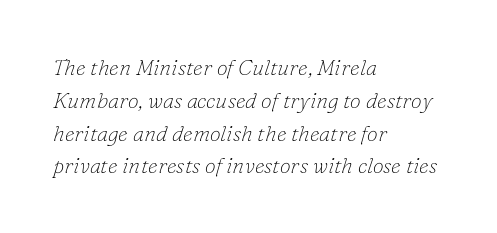
{"italic": "yes", "lean": "right", "slant_degrees": 16, "bold": "no", "underline": "no", "align": "left", "line_spacing": "normal", "line_spacing_ratio": 1.49, "letter_spacing": "normal", "letter_spacing_em": 0.0, "glyph_px": 22}
